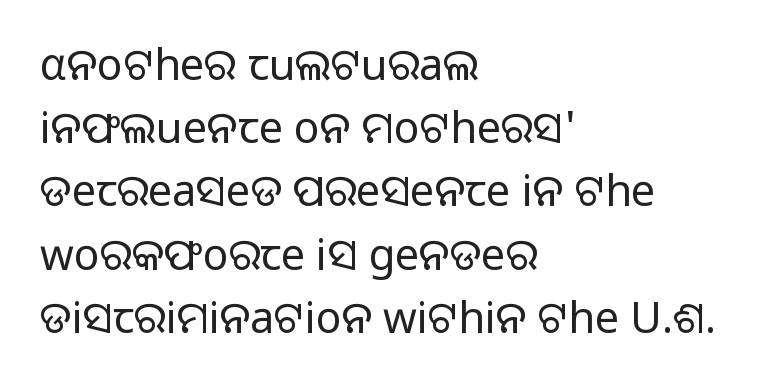
{"serif": "no", "italic": "no", "bold": "no", "weight": "light", "width": "normal", "stroke_contrast": "low", "x_height": "medium", "monospaced": "no", "underline": "no", "align": "left", "line_spacing": "normal", "line_spacing_ratio": 1.47, "letter_spacing": "normal", "letter_spacing_em": 0.0, "glyph_px": 43}
